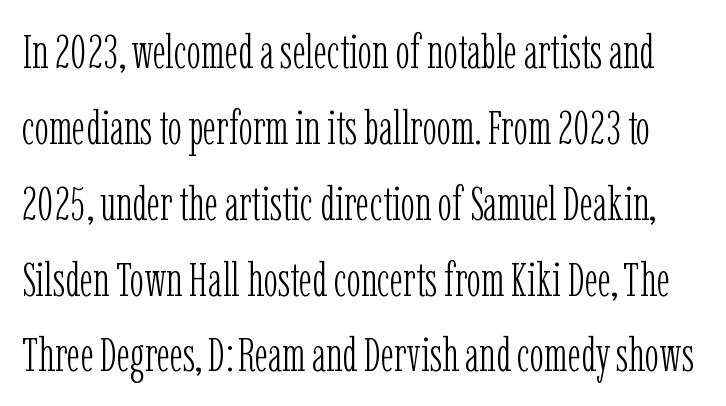
The image shows 48 px light, condensed serif type, upright; set normal line spacing (1.58x), normal letter spacing, not underlined; low stroke contrast and a medium x-height.
